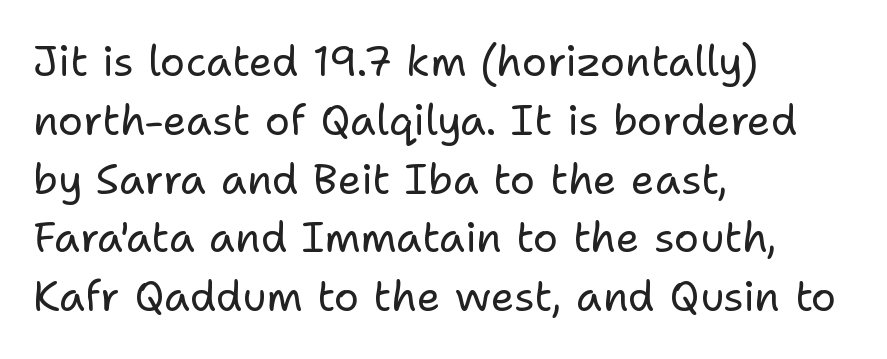
The image shows 42 px regular-weight sans-serif type, upright; set left-aligned, normal line spacing (1.4x), normal letter spacing, not underlined; low stroke contrast and a medium x-height.
